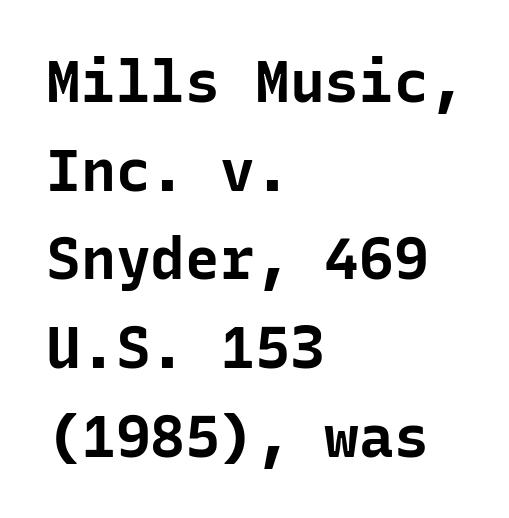
Q: Is the text bold? A: Yes.
Q: Is the text italic (slanted)? A: No, it is upright.
Q: Is the typeface a serif or a sans-serif typeface? A: Sans-serif.
Q: Is the text underlined? A: No.
Q: How is the paragraph aligned? A: Left-aligned.
Q: Is the spacing between letters normal or unusually wide? A: Normal.
Q: Is the spacing between lines tight, normal or loose? A: Normal.
Q: Width (condensed, normal, or wide)? A: Normal.
Q: Stroke contrast? A: Low.
Q: x-height? A: Medium.
Q: Monospaced? A: Yes.
